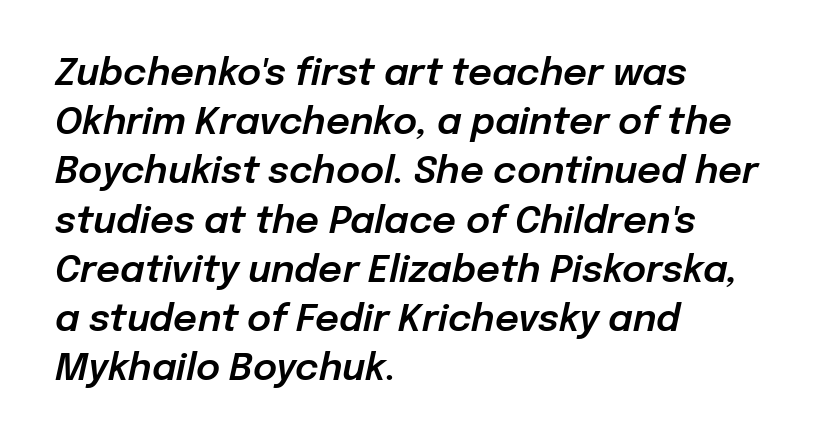
Style check: oblique. The typesetter chose a ragged-right arrangement here. The face used here is proportionally spaced, like ordinary book or web type. Between one letter and the next there's only the usual sliver of space.
